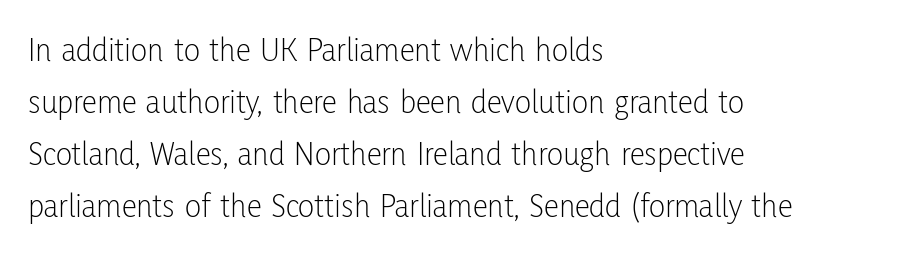
The image shows 34 px light, condensed sans-serif type, upright; set left-aligned, normal line spacing (1.53x), normal letter spacing, not underlined; low stroke contrast and a medium x-height.
